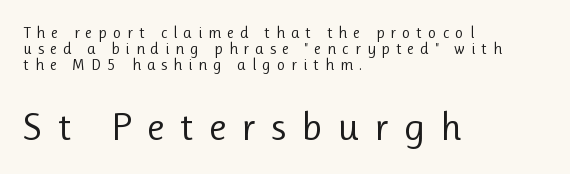
{"serif": "no", "italic": "no", "bold": "no", "weight": "regular", "width": "normal", "stroke_contrast": "low", "x_height": "medium", "monospaced": "no", "underline": "no", "align": "left", "line_spacing": "tight", "line_spacing_ratio": 1.01, "letter_spacing": "wide", "letter_spacing_em": 0.38, "larger_block": "second", "size_ratio": 2.5, "glyph_px": 40}
